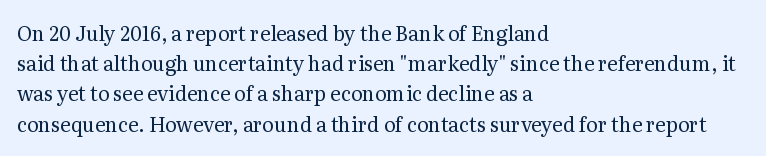
Q: Is the text bold? A: No.
Q: Is the text italic (slanted)? A: No, it is upright.
Q: Is the text underlined? A: No.
Q: How is the paragraph aligned? A: Left-aligned.
Q: Is the spacing between letters normal or unusually wide? A: Normal.
Q: Is the spacing between lines tight, normal or loose? A: Normal.
